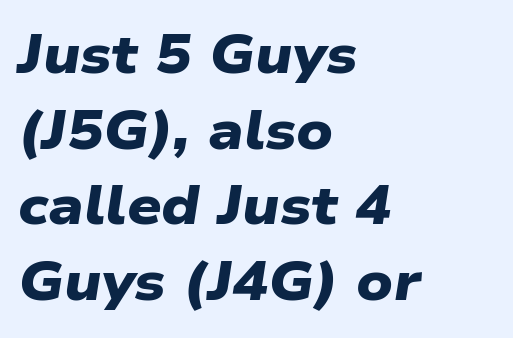
The paragraph has a hard left edge and a soft right edge. Line spacing here is normal. Inter-character spacing is left at the font's built-in metrics. The glyphs have the mass of a bold cut.
